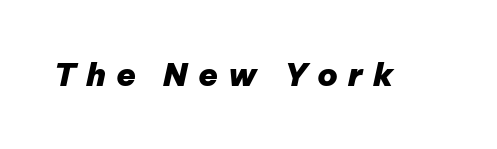
Emphasis-style slanted type is in use. Underline: absent. Inter-character spacing is expanded well beyond the font's built-in metrics. Strong, thick strokes mark this as bold type. Spacing verdict: proportional, widths tailored to each character.
